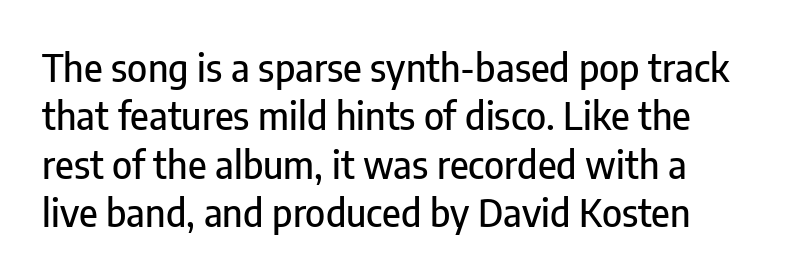
Q: Is the text italic (slanted)? A: No, it is upright.
Q: Is the typeface a serif or a sans-serif typeface? A: Sans-serif.
Q: Is the text underlined? A: No.
Q: Is the spacing between letters normal or unusually wide? A: Normal.
Q: Is the spacing between lines tight, normal or loose? A: Normal.
Q: Width (condensed, normal, or wide)? A: Condensed.
Q: Stroke contrast? A: Low.
Q: x-height? A: Medium.
Q: Monospaced? A: No.
